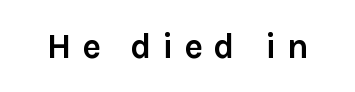
Each glyph is drawn with heavy, bold strokes. Each letter keeps its own natural width here, so spacing adapts to shape. The baseline area is clear. Style check: upright. The horizontal fit of the characters is loose and conspicuously gappy. Grotesque or geometric, the face here clearly has no serifs.
